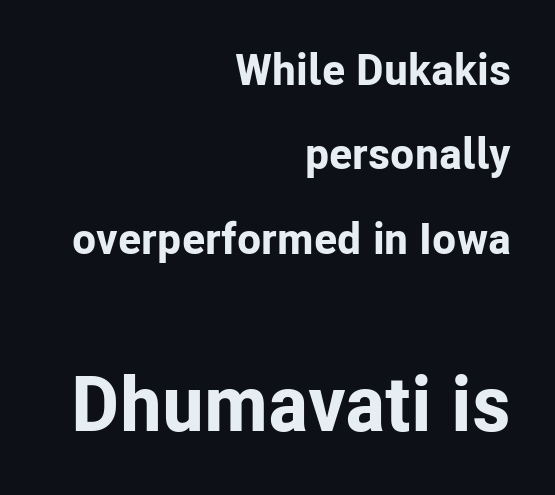
Q: Is the text bold? A: Yes.
Q: Is the text italic (slanted)? A: No, it is upright.
Q: Is the typeface a serif or a sans-serif typeface? A: Sans-serif.
Q: Is the text underlined? A: No.
Q: How is the paragraph aligned? A: Right-aligned.
Q: Is the spacing between letters normal or unusually wide? A: Normal.
Q: Is the spacing between lines tight, normal or loose? A: Loose.
Q: Which block of text is set in a larger size, the first (top) or the second (bottom)? A: The second (bottom) one.
Q: Width (condensed, normal, or wide)? A: Normal.
Q: Stroke contrast? A: Low.
Q: x-height? A: Medium.
Q: Monospaced? A: No.
